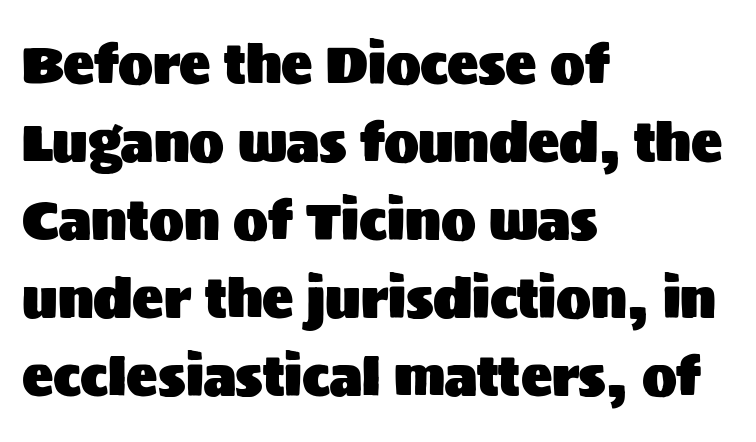
Ordinary non-slanted type is in use. Note the varied advance widths — an 'i' is clearly narrower than an 'm'. A typesetter would call this zero additional tracking. The line-height multiplier appears to be the usual default. Stroke terminals: plain, sans-serif. The area under the type is left untouched.
